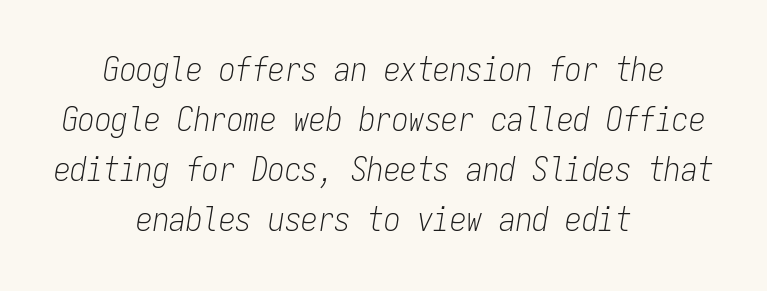
The passage shown leans; its letterforms are oblique. The area under the type is left untouched. The block of text has a typical density, with ordinary space between rows. Notice how the passage keeps no hard edge, just a central spine. Heaviness? Minimal to ordinary, like unemphasized prose.
